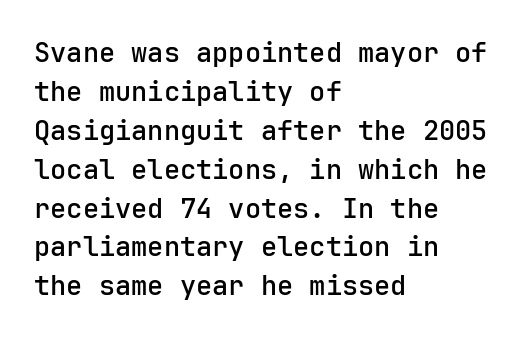
{"italic": "no", "underline": "no", "align": "left", "line_spacing": "normal", "line_spacing_ratio": 1.44, "letter_spacing": "normal", "letter_spacing_em": 0.0, "glyph_px": 27}
